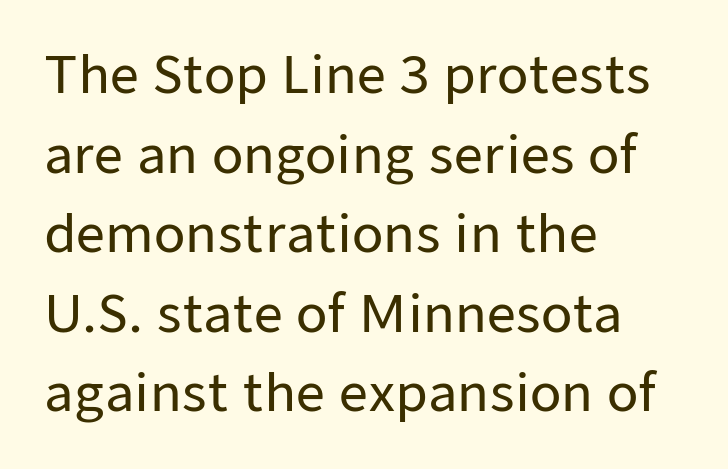
Honestly, the row spacing looks completely unremarkable. The face used here is a sans, in the tradition of grotesques and geometrics. All the whitespace from short lines collects on the right. Varying glyph widths throughout — classic text-font behaviour. Ordinary non-slanted type is in use. Letter spacing: default.
